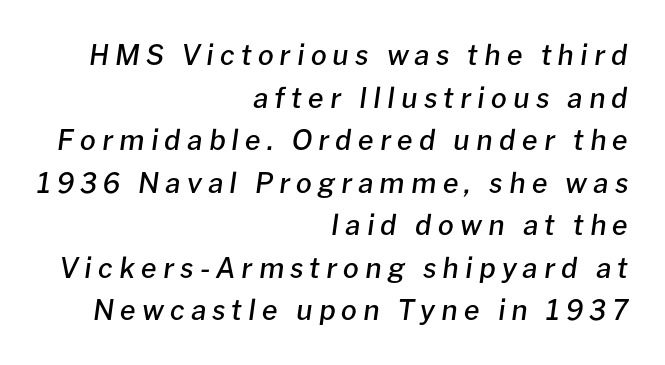
Q: Is the text bold? A: Semi-bold.
Q: Is the text italic (slanted)? A: Yes, it leans right by about 8 degrees.
Q: Is the text underlined? A: No.
Q: How is the paragraph aligned? A: Right-aligned.
Q: Is the spacing between letters normal or unusually wide? A: Unusually wide.
Q: Is the spacing between lines tight, normal or loose? A: Normal.
Q: Width (condensed, normal, or wide)? A: Normal.
Q: Stroke contrast? A: Low.
Q: x-height? A: Medium.
Q: Monospaced? A: No.
